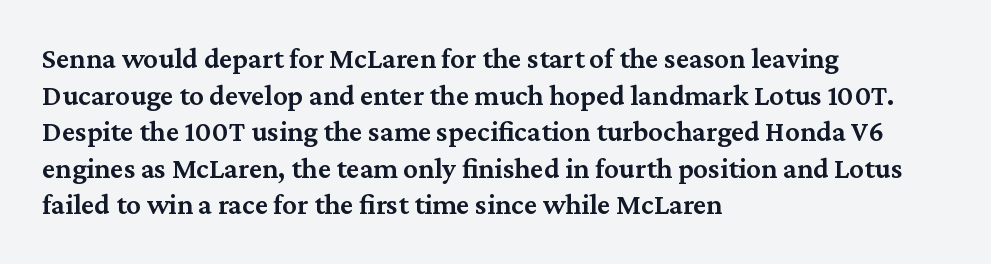
Lines of text with bare space underneath. Caption: multi-line text, flush left, ragged right. The typeface chosen for these lines features serifs. A semibold gives these letters moderate extra thickness, short of bold. Proportional: the letters do not fall into vertical columns. This is roman type, the default non-slanted kind.
